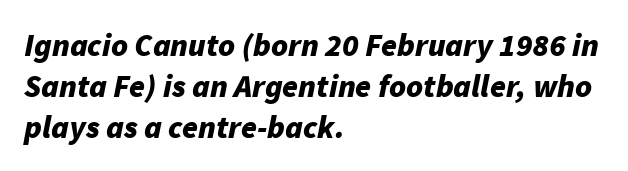
{"italic": "yes", "lean": "right", "slant_degrees": 11, "bold": "yes", "weight": "bold", "width": "normal", "stroke_contrast": "low", "x_height": "medium", "monospaced": "no", "underline": "no", "align": "left", "line_spacing": "normal", "line_spacing_ratio": 1.28, "letter_spacing": "normal", "letter_spacing_em": 0.0, "glyph_px": 32}
